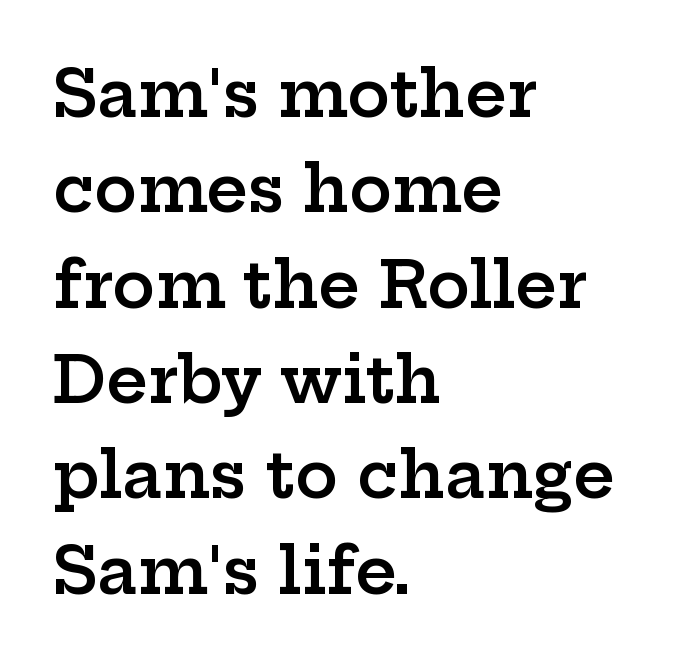
The specimen omits any rule beneath the text block's lines. Rendered with straight, roman letterforms. Every letter is mildly thick-stroked: semibold rather than bold. Whoever set this chose a conventional vertical rhythm. Proportional: the letters do not fall into vertical columns. The text block is weighted toward the left margin, trailing off unevenly rightward.
